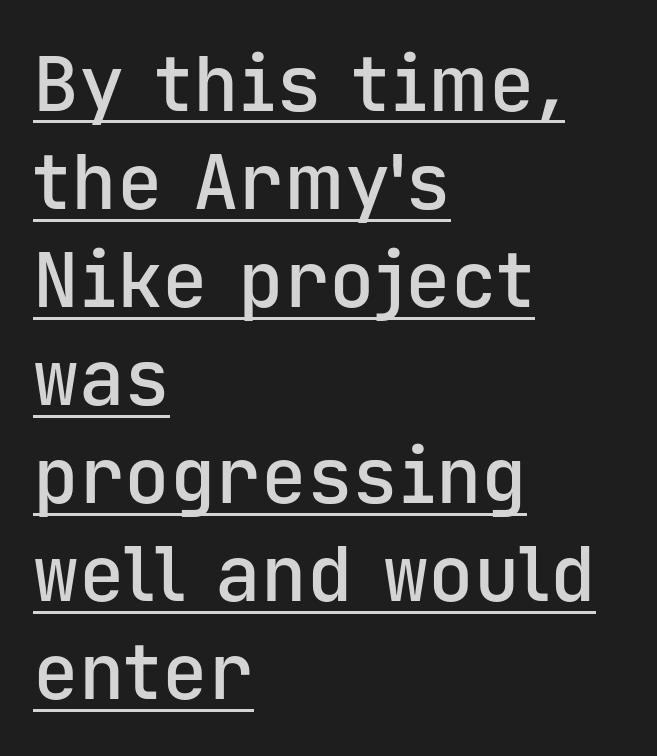
{"serif": "no", "italic": "no", "bold": "semi", "weight": "semibold", "width": "normal", "stroke_contrast": "low", "x_height": "medium", "monospaced": "yes", "underline": "yes", "align": "left", "line_spacing": "normal", "line_spacing_ratio": 1.29, "letter_spacing": "normal", "letter_spacing_em": 0.0, "glyph_px": 76}
